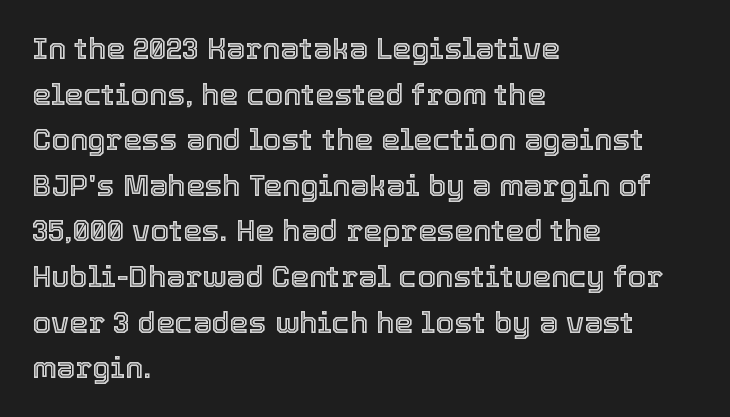
Short and long lines alike share a common starting point at left. Descenders hang freely into open space. These lines sit exactly where default settings would place them. Short note: letters normally spaced.
